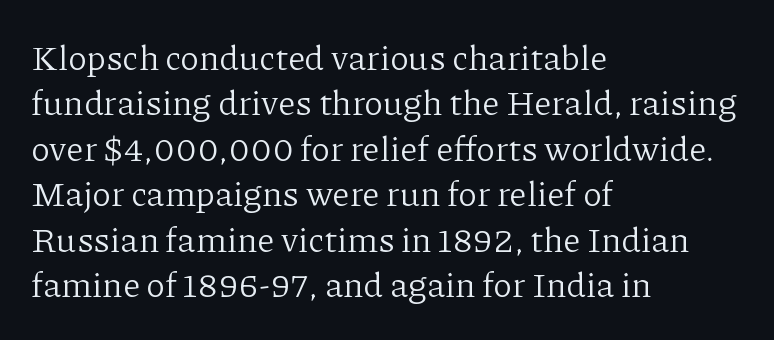
{"serif": "yes", "italic": "no", "bold": "no", "weight": "light", "width": "normal", "stroke_contrast": "low", "x_height": "medium", "monospaced": "no", "underline": "no", "align": "left", "line_spacing": "normal", "line_spacing_ratio": 1.3, "letter_spacing": "normal", "letter_spacing_em": 0.0, "glyph_px": 35}
